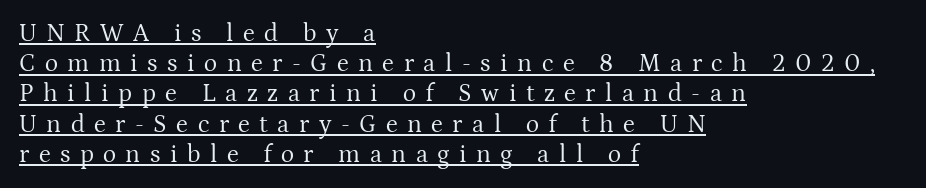
Compared with a centered layout, this one pins lines to the left instead. This rendering widens character spacing well past its baseline value. The glyphs are accompanied by a horizontal stroke just below them. The strokes carry an ordinary text weight at most. No italicization has been applied; the sample stays upright.
